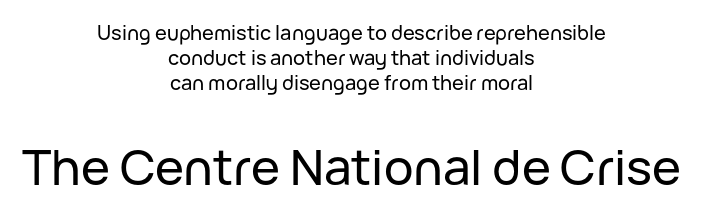
The image shows 49 px sans-serif type, upright; set centered, line spacing 1.24x, normal letter spacing, not underlined; the second (bottom) block is 2.45x larger; low stroke contrast and a medium x-height.
